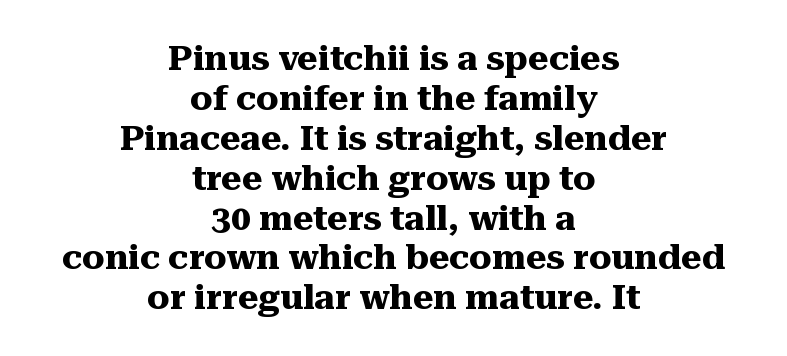
Check where the strokes stop: tiny serifs finish them off. How heavy is the stroke? Heavy — this is a bold. Each letter keeps its own natural width here, so spacing adapts to shape. Interline gaps are noticeably narrow in this sample.
